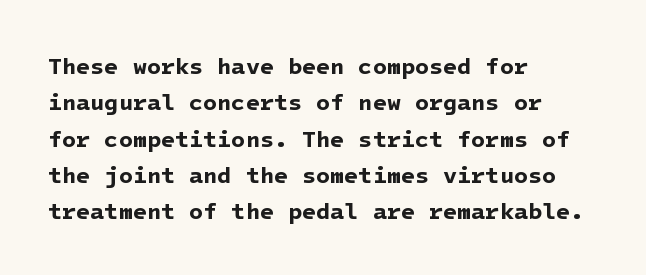
Q: Is the text bold? A: Yes.
Q: Is the text underlined? A: No.
Q: How is the paragraph aligned? A: Left-aligned.
Q: Is the spacing between letters normal or unusually wide? A: Normal.
Q: Is the spacing between lines tight, normal or loose? A: Normal.
